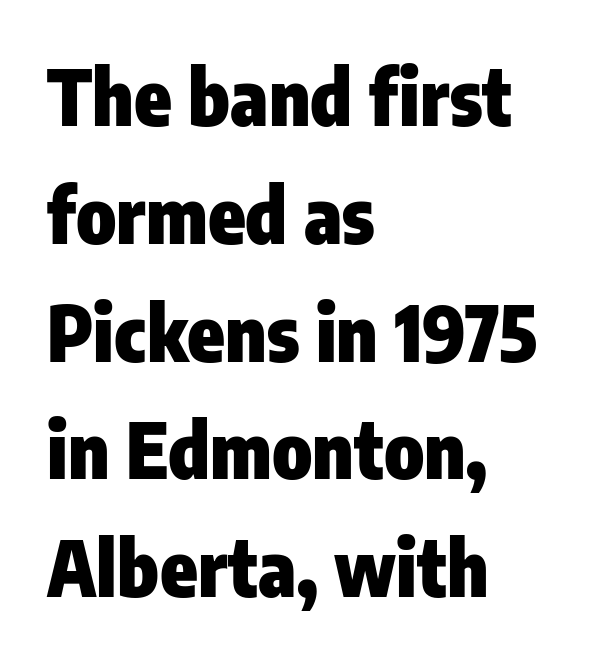
Caption: multi-line text, flush left, ragged right. Observe the absence of serifs on each vertical stroke in this sample. Letter spacing: default. Beneath every word, the page is bare. Weight check: bold — yes, fully.
